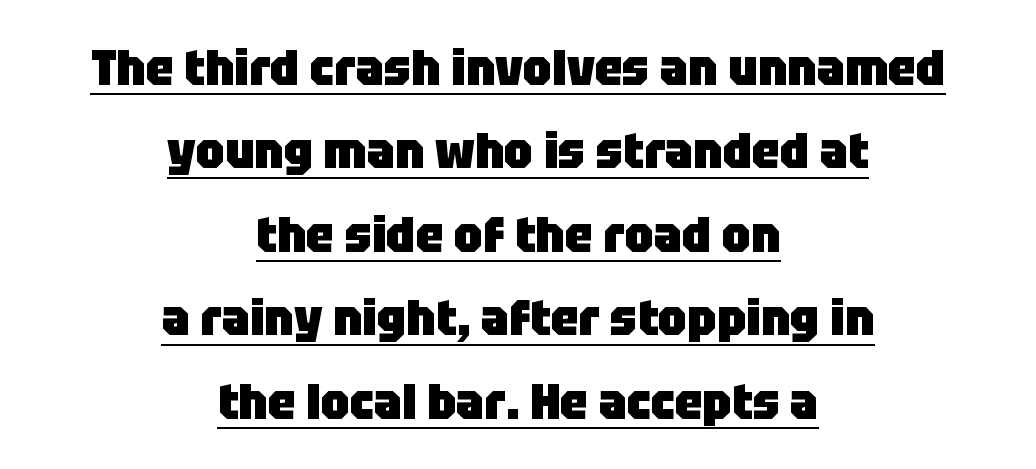
Q: Is the text bold? A: Yes.
Q: Is the text italic (slanted)? A: No, it is upright.
Q: Is the typeface a serif or a sans-serif typeface? A: Sans-serif.
Q: Is the text underlined? A: Yes.
Q: How is the paragraph aligned? A: Centered.
Q: Is the spacing between letters normal or unusually wide? A: Normal.
Q: Is the spacing between lines tight, normal or loose? A: Normal.
Q: Width (condensed, normal, or wide)? A: Normal.
Q: Stroke contrast? A: Low.
Q: x-height? A: Large.
Q: Monospaced? A: No.
